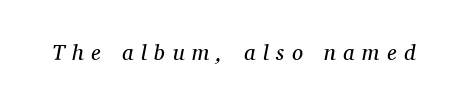
The image shows 22 px text type, italic (leaning right); set unusually wide letter spacing (+0.34 em), not underlined.
